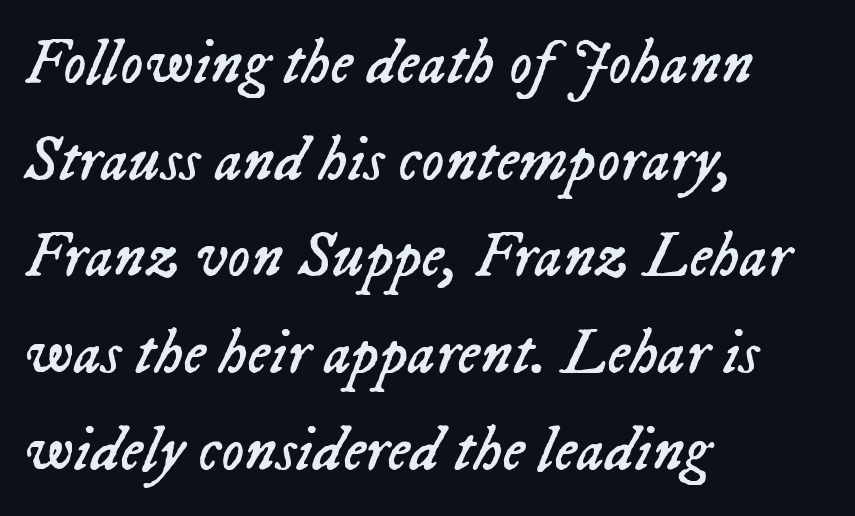
Q: Is the text bold? A: No.
Q: Is the text italic (slanted)? A: Yes, it leans right by about 23 degrees.
Q: Is the text underlined? A: No.
Q: How is the paragraph aligned? A: Left-aligned.
Q: Is the spacing between letters normal or unusually wide? A: Normal.
Q: Is the spacing between lines tight, normal or loose? A: Normal.
Q: Width (condensed, normal, or wide)? A: Normal.
Q: Stroke contrast? A: Low.
Q: x-height? A: Medium.
Q: Monospaced? A: No.
